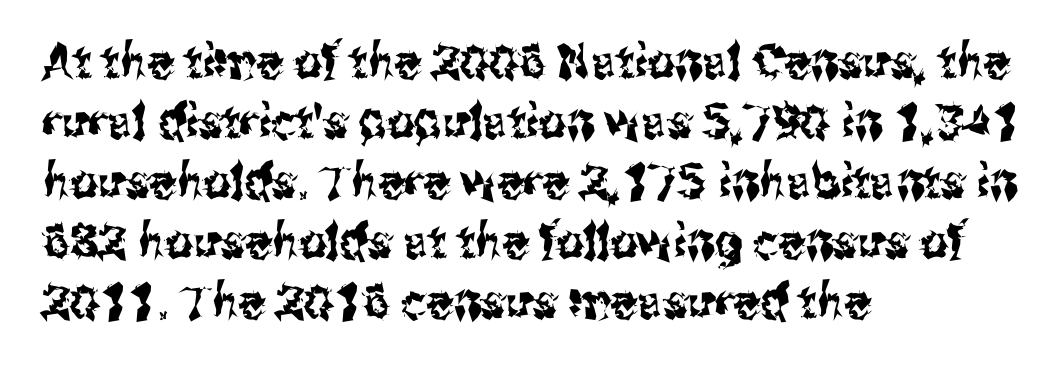
{"serif": "no", "italic": "no", "width": "condensed", "stroke_contrast": "medium", "x_height": "medium", "monospaced": "no", "underline": "no", "align": "left", "line_spacing": "normal", "line_spacing_ratio": 1.25, "letter_spacing": "normal", "letter_spacing_em": 0.0, "glyph_px": 48}
